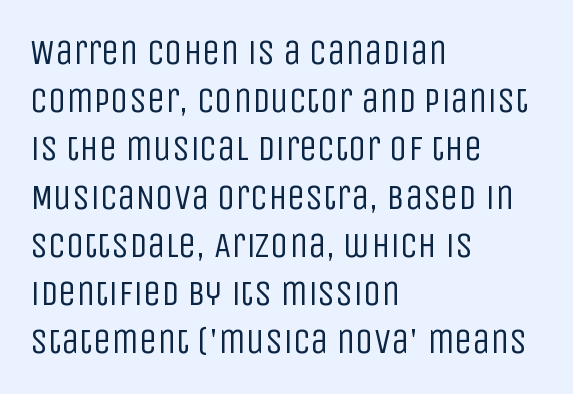
Q: Is the text bold? A: No.
Q: Is the text italic (slanted)? A: No, it is upright.
Q: Is the typeface a serif or a sans-serif typeface? A: Sans-serif.
Q: Is the text underlined? A: No.
Q: How is the paragraph aligned? A: Left-aligned.
Q: Is the spacing between letters normal or unusually wide? A: Normal.
Q: Is the spacing between lines tight, normal or loose? A: Normal.
Q: Width (condensed, normal, or wide)? A: Condensed.
Q: Stroke contrast? A: Low.
Q: x-height? A: Large.
Q: Monospaced? A: No.
